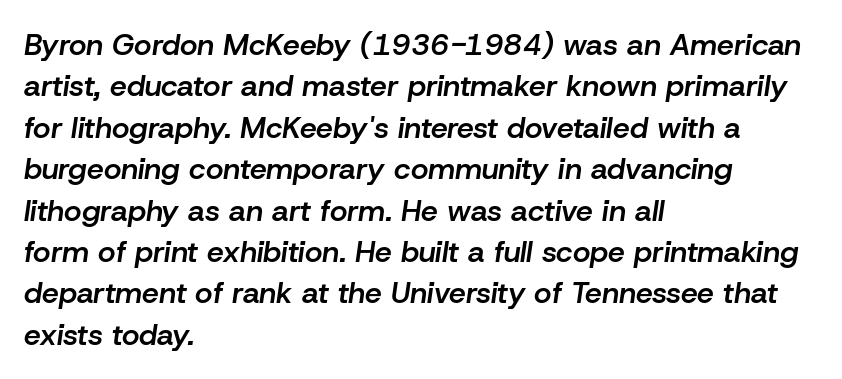
{"italic": "yes", "lean": "right", "slant_degrees": 8, "bold": "semi", "weight": "semibold", "width": "normal", "stroke_contrast": "low", "x_height": "medium", "monospaced": "no", "underline": "no", "align": "left", "line_spacing": "normal", "line_spacing_ratio": 1.38, "letter_spacing": "normal", "letter_spacing_em": 0.0, "glyph_px": 30}
